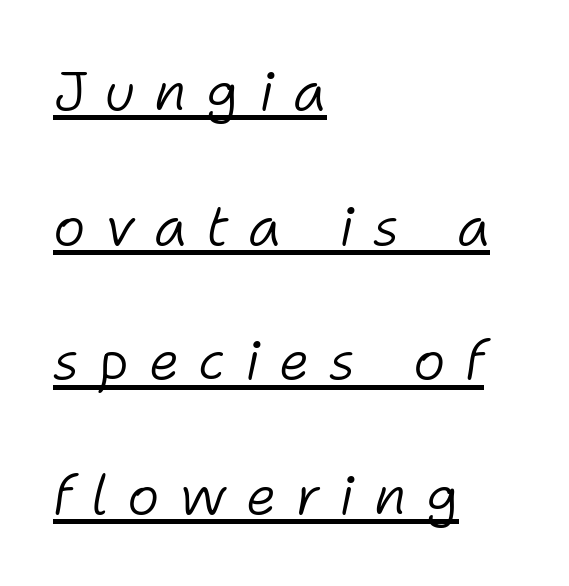
The image shows 55 px light type, italic (leaning right); set left-aligned, loose line spacing (2.45x), unusually wide letter spacing (+0.35 em), underlined; low stroke contrast and a medium x-height.
